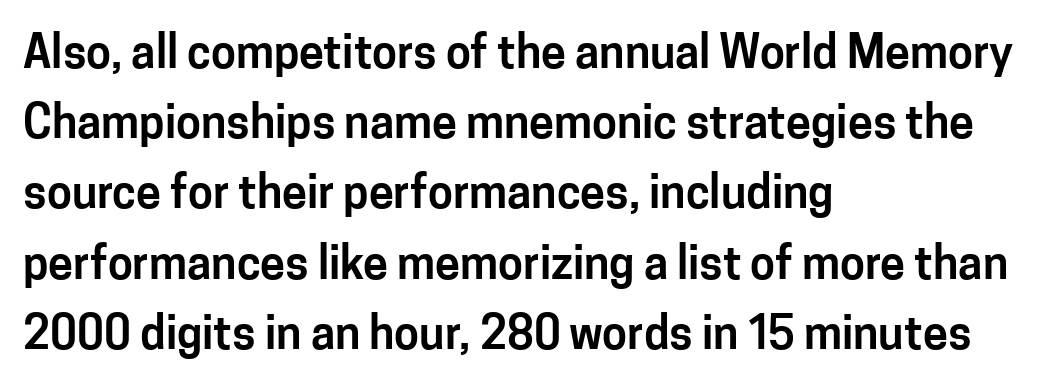
Q: Is the text italic (slanted)? A: No, it is upright.
Q: Is the typeface a serif or a sans-serif typeface? A: Sans-serif.
Q: Is the text underlined? A: No.
Q: How is the paragraph aligned? A: Left-aligned.
Q: Is the spacing between letters normal or unusually wide? A: Normal.
Q: Is the spacing between lines tight, normal or loose? A: Normal.
Q: Width (condensed, normal, or wide)? A: Normal.
Q: Stroke contrast? A: Low.
Q: x-height? A: Medium.
Q: Monospaced? A: No.
